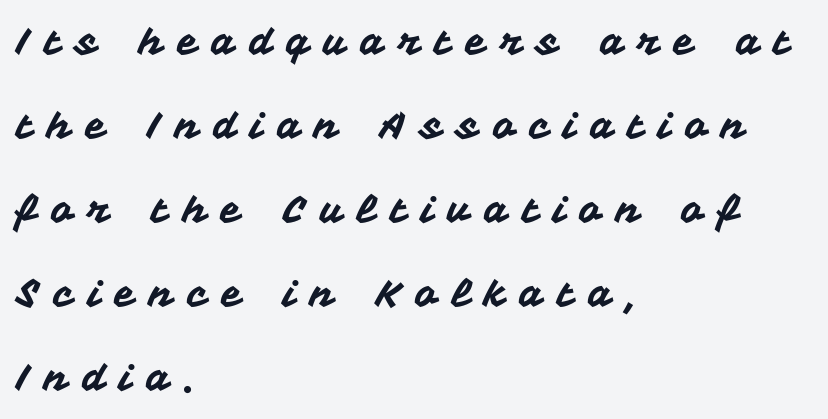
Q: Is the text italic (slanted)? A: Yes.
Q: Is the typeface a serif or a sans-serif typeface? A: Sans-serif.
Q: Is the text underlined? A: No.
Q: How is the paragraph aligned? A: Left-aligned.
Q: Is the spacing between letters normal or unusually wide? A: Unusually wide.
Q: Is the spacing between lines tight, normal or loose? A: Loose.
Q: Width (condensed, normal, or wide)? A: Normal.
Q: Stroke contrast? A: Medium.
Q: x-height? A: Medium.
Q: Monospaced? A: No.
